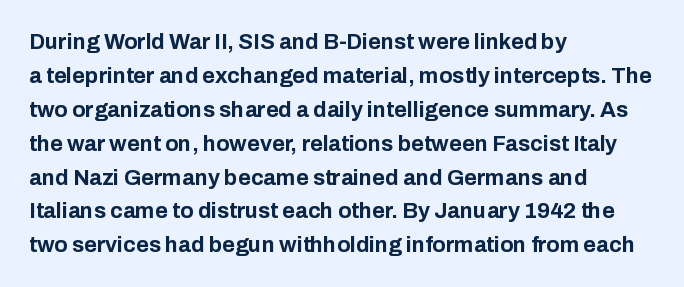
{"italic": "no", "bold": "yes", "underline": "no", "align": "left", "line_spacing": "normal", "line_spacing_ratio": 1.54, "letter_spacing": "normal", "letter_spacing_em": 0.0, "glyph_px": 22}
